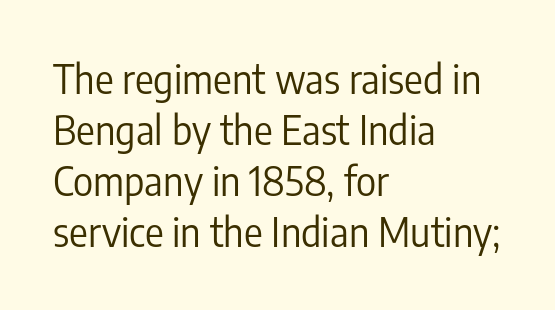
The image shows 39 px regular-weight, condensed sans-serif type, upright; set left-aligned, normal line spacing (1.31x), normal letter spacing, not underlined; low stroke contrast and a medium x-height.
